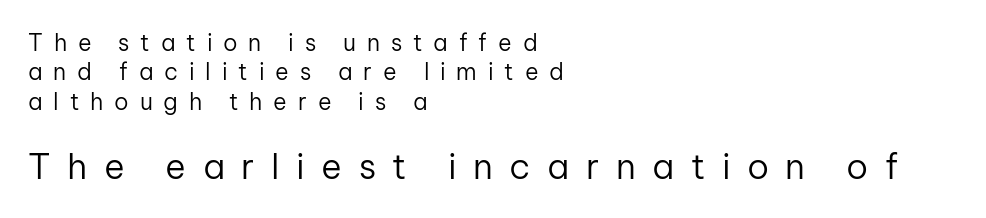
{"serif": "no", "italic": "no", "bold": "no", "weight": "regular", "width": "normal", "stroke_contrast": "low", "x_height": "medium", "monospaced": "no", "underline": "no", "align": "left", "line_spacing": "normal", "line_spacing_ratio": 1.28, "letter_spacing": "wide", "letter_spacing_em": 0.47, "larger_block": "second", "size_ratio": 1.52, "glyph_px": 35}
